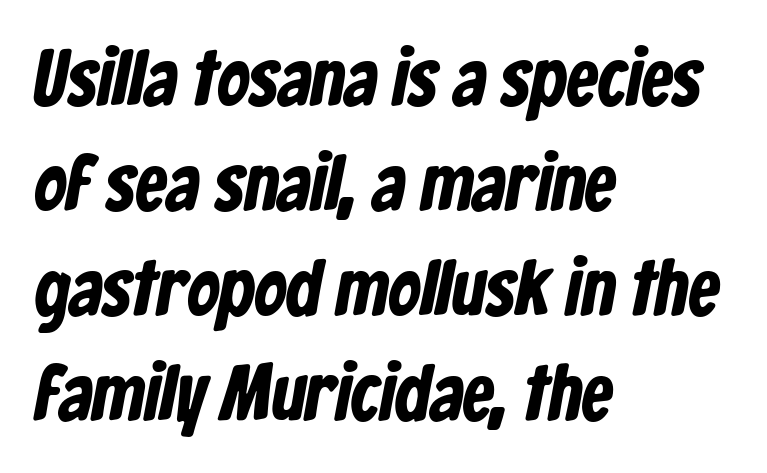
The image shows 79 px bold, condensed sans-serif type; set left-aligned, normal line spacing (1.33x), normal letter spacing, not underlined; low stroke contrast and a medium x-height.
